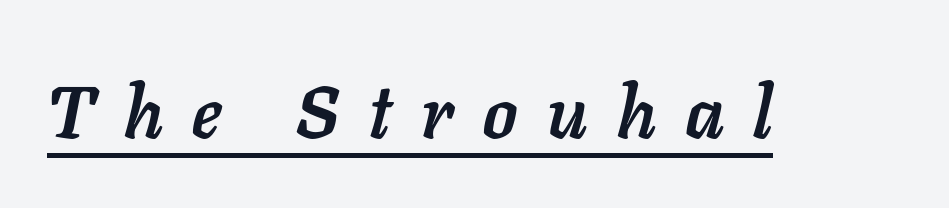
Q: Is the text bold? A: Yes.
Q: Is the text italic (slanted)? A: Yes, it leans right by about 11 degrees.
Q: Is the text underlined? A: Yes.
Q: Is the spacing between letters normal or unusually wide? A: Unusually wide.
Q: Width (condensed, normal, or wide)? A: Normal.
Q: Stroke contrast? A: Low.
Q: x-height? A: Medium.
Q: Monospaced? A: No.
